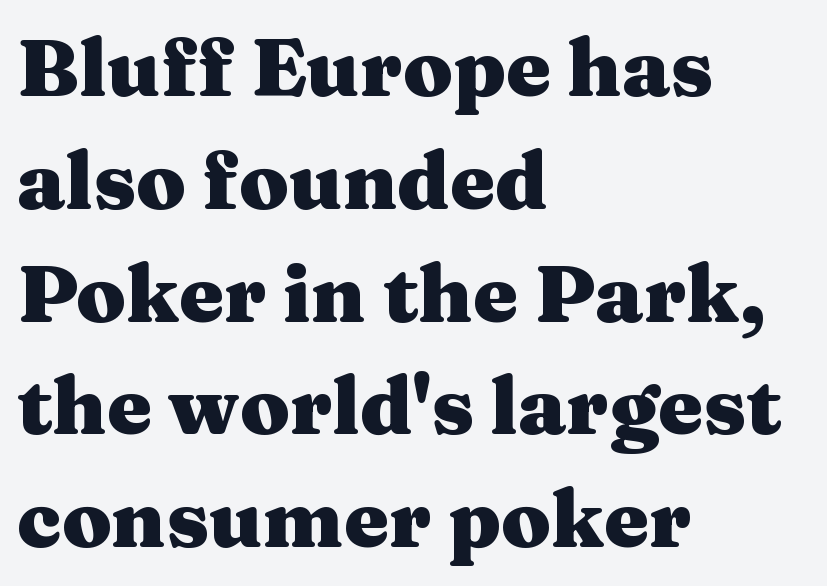
{"serif": "yes", "italic": "no", "bold": "yes", "weight": "heavy", "width": "wide", "stroke_contrast": "medium", "x_height": "medium", "monospaced": "no", "underline": "no", "align": "left", "line_spacing": "normal", "line_spacing_ratio": 1.41, "letter_spacing": "normal", "letter_spacing_em": 0.0, "glyph_px": 80}
